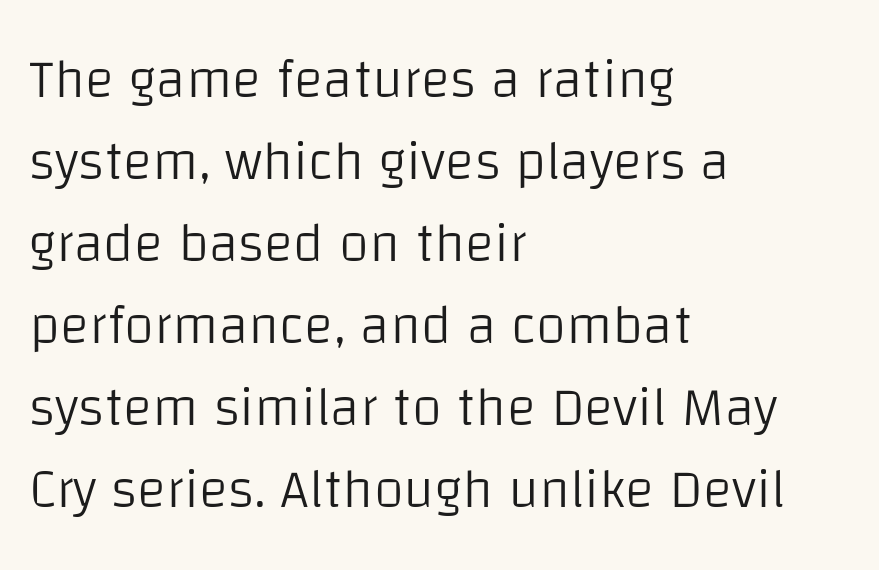
{"serif": "no", "italic": "no", "bold": "no", "weight": "light", "width": "normal", "stroke_contrast": "low", "x_height": "large", "monospaced": "no", "underline": "no", "align": "left", "line_spacing": "normal", "line_spacing_ratio": 1.49, "letter_spacing": "normal", "letter_spacing_em": 0.0, "glyph_px": 55}
